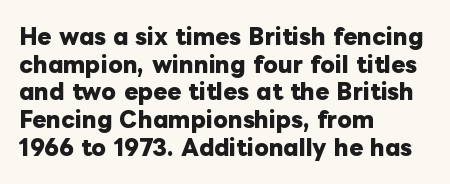
The image shows 21 px bold type, upright; set left-aligned, normal line spacing (1.32x), normal letter spacing, not underlined.
